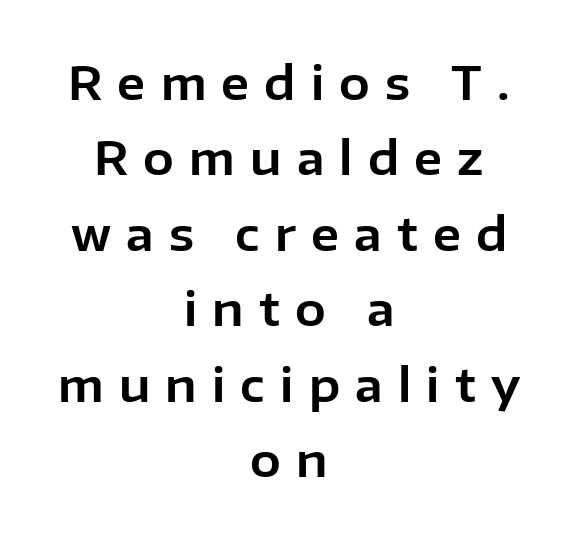
The image shows 46 px sans-serif type, upright; set centered, normal line spacing (1.64x), unusually wide letter spacing (+0.33 em), not underlined; low stroke contrast and a medium x-height.
